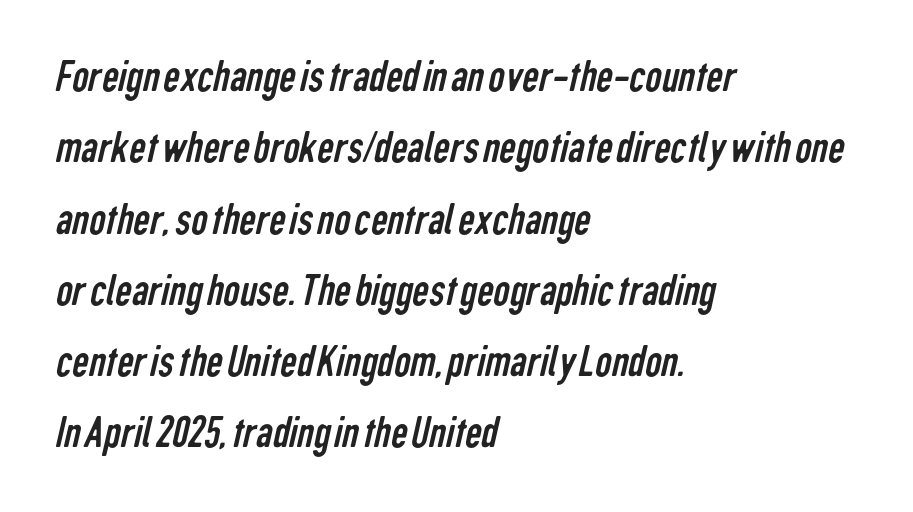
The image shows 46 px regular-weight, condensed sans-serif type; set left-aligned, normal line spacing (1.55x), normal letter spacing, not underlined; low stroke contrast and a medium x-height.
